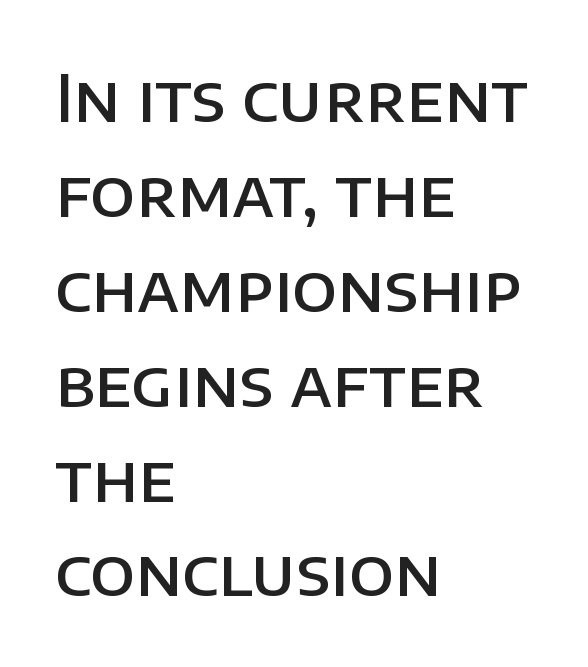
The image shows 65 px semibold sans-serif type, upright; set left-aligned, normal line spacing (1.46x), normal letter spacing, not underlined; low stroke contrast and a large x-height.
